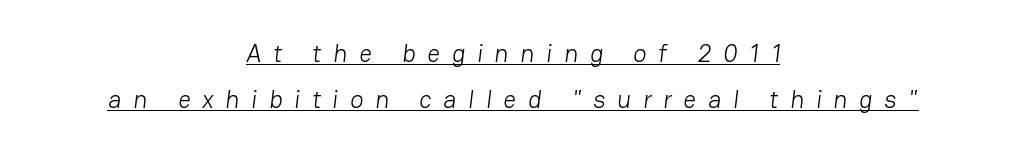
Loose tracking; the words dissolve into strings of separated letters. Leftover space on each line is divided equally before and after the words. A typographer would call this underscored text. The letters look calm and open, with moderate or lighter stems.
